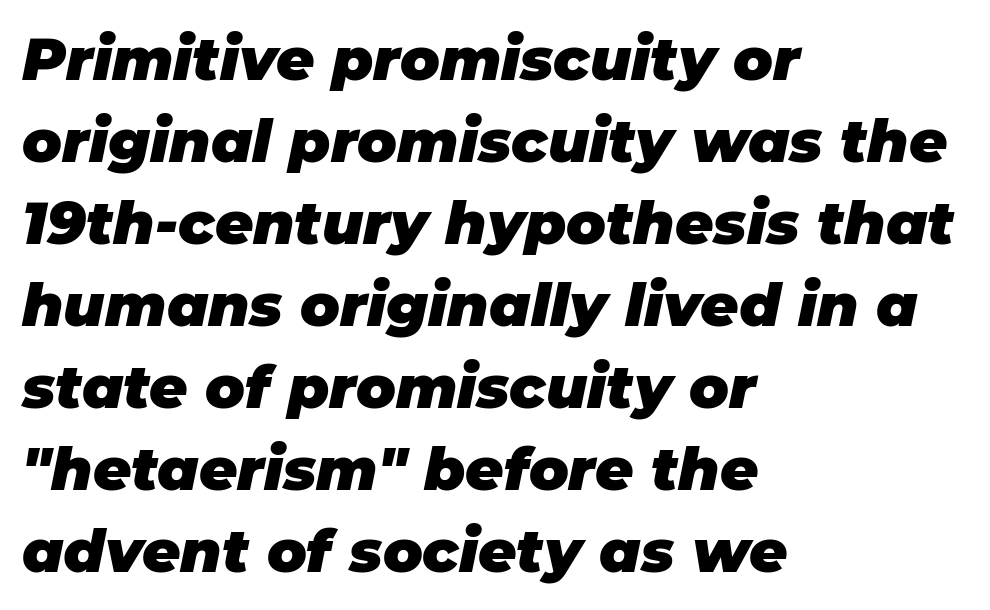
{"italic": "yes", "lean": "right", "slant_degrees": 11, "bold": "yes", "weight": "heavy", "width": "normal", "stroke_contrast": "low", "x_height": "large", "monospaced": "no", "underline": "no", "align": "left", "line_spacing": "normal", "line_spacing_ratio": 1.39, "letter_spacing": "normal", "letter_spacing_em": 0.0, "glyph_px": 59}
